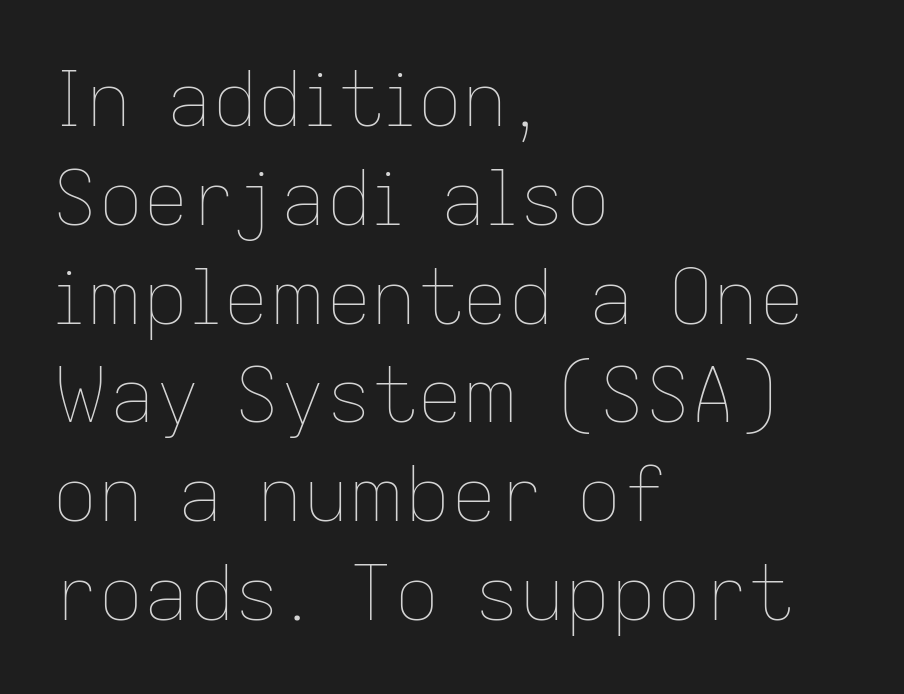
{"italic": "no", "bold": "no", "weight": "thin", "width": "normal", "stroke_contrast": "low", "x_height": "medium", "monospaced": "no", "underline": "no", "align": "left", "line_spacing": "normal", "line_spacing_ratio": 1.3, "letter_spacing": "normal", "letter_spacing_em": 0.0, "glyph_px": 76}
